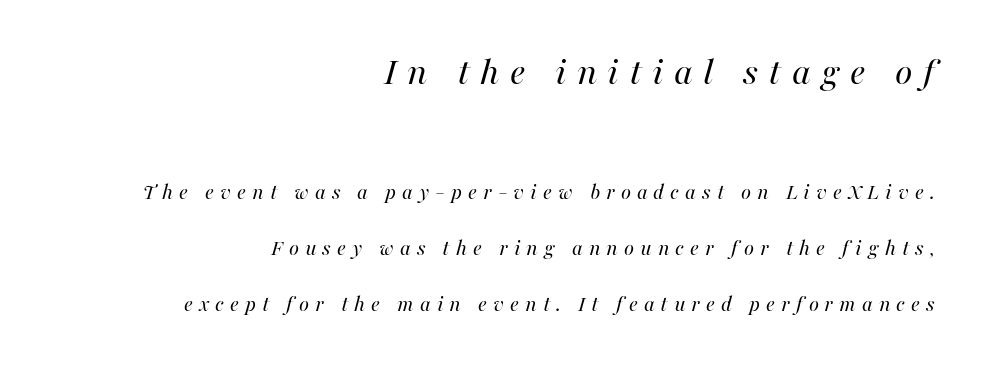
Compared with ordinary roman type, these characters are visibly tilted. This sample trades compactness for vertical openness between lines. The gaps between neighbouring characters are conspicuously large. Is this a heavy cut? Hardly; it is regular or lighter. The lines are quadded right.
